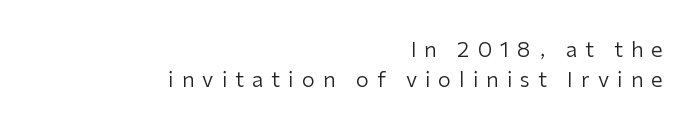
{"italic": "no", "bold": "no", "underline": "no", "align": "right", "line_spacing": "normal", "line_spacing_ratio": 1.41, "letter_spacing": "wide", "letter_spacing_em": 0.38, "glyph_px": 21}
